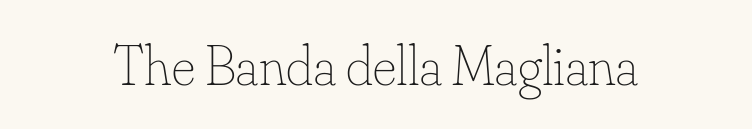
Italic? Not at all — the glyphs are vertical. Short note: letters normally spaced. The typesetting does not lean heavy: it is not bold. This sample has the flowing, uneven cadence of proportional lettering. The string is rendered with underlining switched off.
